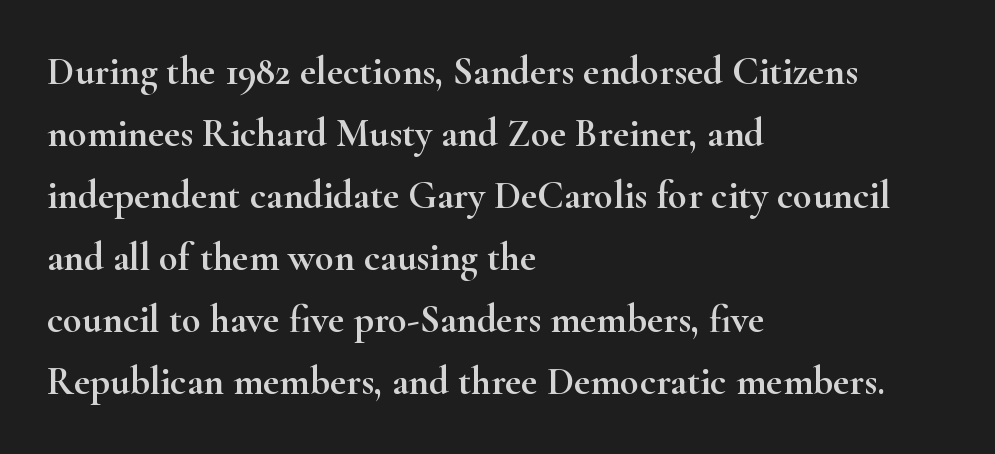
Every row of glyphs begins at an identical x-position on the left. Character widths vary here, with narrow letters taking less room than wide ones. Evenly set lines give the paragraph a standard silhouette. When letters stand straight like this, we call the style roman or upright. The passage shown has conventional tracking throughout.
